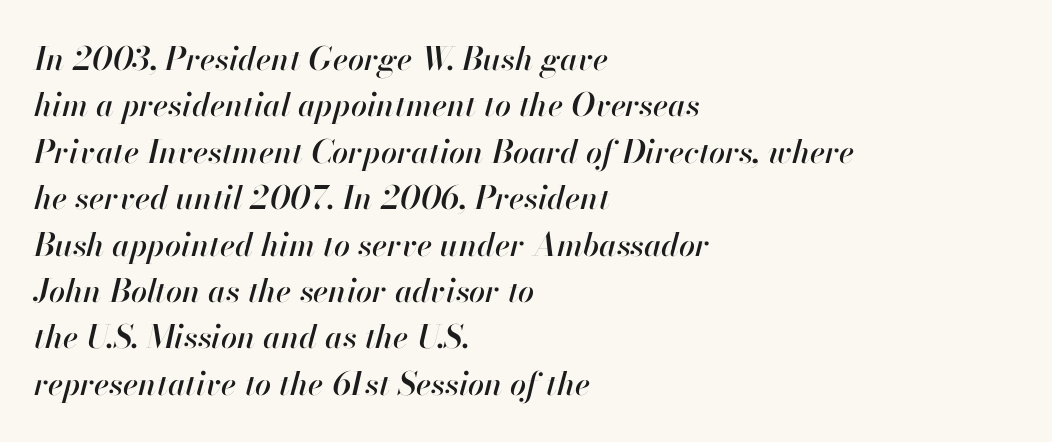
The image shows 32 px text type, italic (leaning right); set left-aligned, normal line spacing (1.45x), normal letter spacing, not underlined; high stroke contrast and a small x-height.
